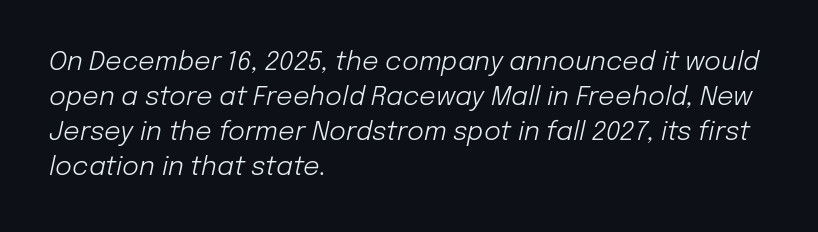
{"italic": "yes", "lean": "right", "slant_degrees": 12, "bold": "no", "underline": "no", "align": "left", "line_spacing": "normal", "line_spacing_ratio": 1.35, "letter_spacing": "normal", "letter_spacing_em": 0.0, "glyph_px": 26}
